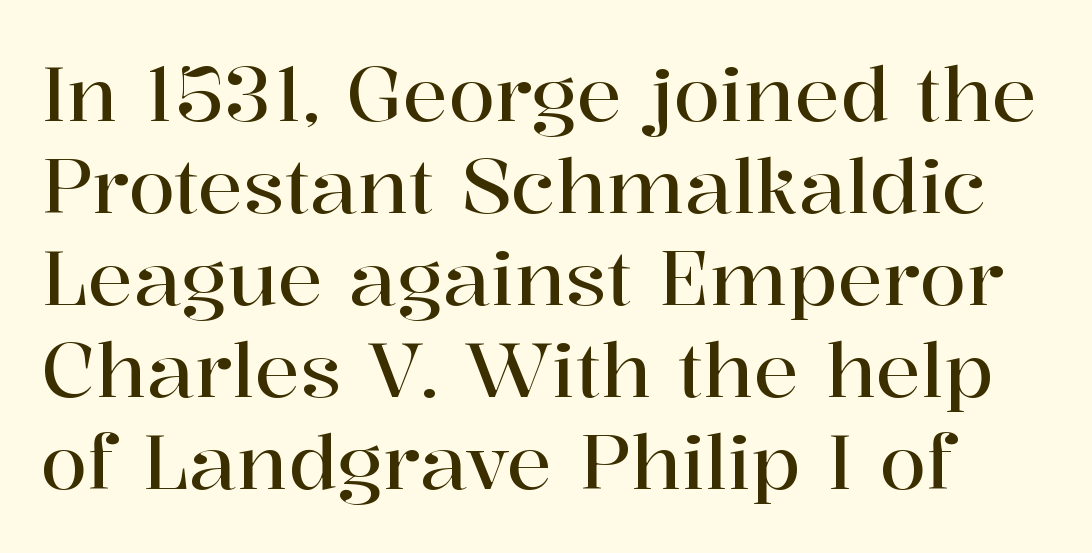
The image shows 76 px serif type, upright; set line spacing 1.21x, normal letter spacing, not underlined; high stroke contrast and a medium x-height.
